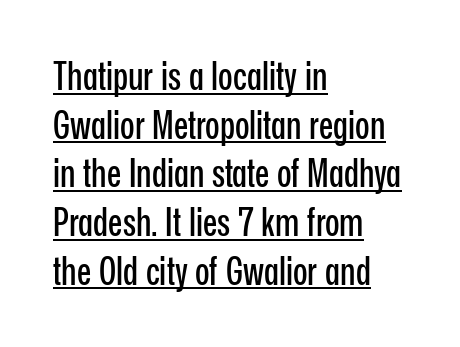
Q: Is the text italic (slanted)? A: No, it is upright.
Q: Is the typeface a serif or a sans-serif typeface? A: Sans-serif.
Q: Is the text underlined? A: Yes.
Q: How is the paragraph aligned? A: Left-aligned.
Q: Is the spacing between letters normal or unusually wide? A: Normal.
Q: Is the spacing between lines tight, normal or loose? A: Normal.
Q: Width (condensed, normal, or wide)? A: Condensed.
Q: Stroke contrast? A: Low.
Q: x-height? A: Medium.
Q: Monospaced? A: No.
